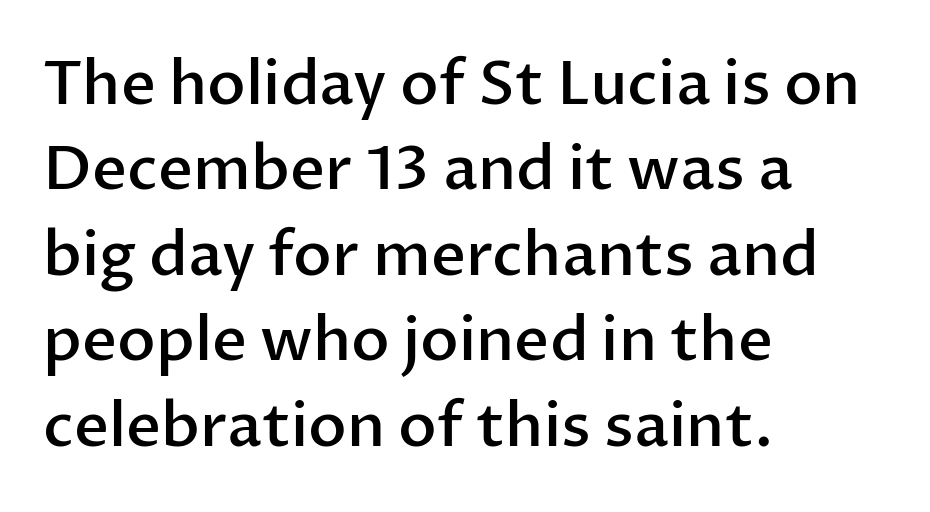
{"serif": "no", "italic": "no", "bold": "semi", "weight": "semibold", "width": "normal", "stroke_contrast": "low", "x_height": "medium", "monospaced": "no", "underline": "no", "align": "left", "line_spacing": "normal", "line_spacing_ratio": 1.4, "letter_spacing": "normal", "letter_spacing_em": 0.0, "glyph_px": 61}
